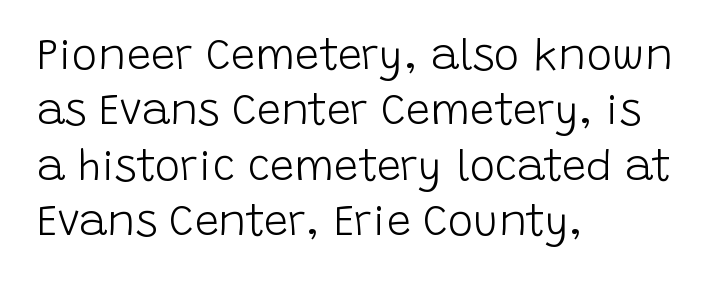
{"serif": "no", "italic": "no", "bold": "no", "weight": "light", "width": "normal", "stroke_contrast": "low", "x_height": "large", "monospaced": "no", "underline": "no", "align": "left", "line_spacing": "normal", "line_spacing_ratio": 1.29, "letter_spacing": "normal", "letter_spacing_em": 0.0, "glyph_px": 43}
